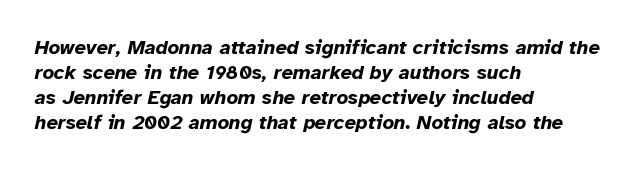
The image shows 20 px bold type, italic (leaning right); set left-aligned, normal line spacing (1.25x), normal letter spacing, not underlined.
